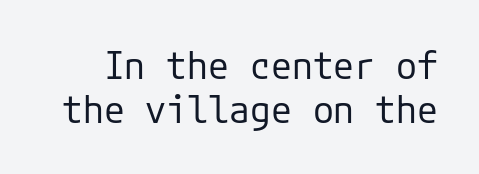
The foot of each line stays bare and open. A typesetter would call this zero additional tracking. This is the regular roman posture of the typeface. Stems and bowls with no extra thickness — not bold.
